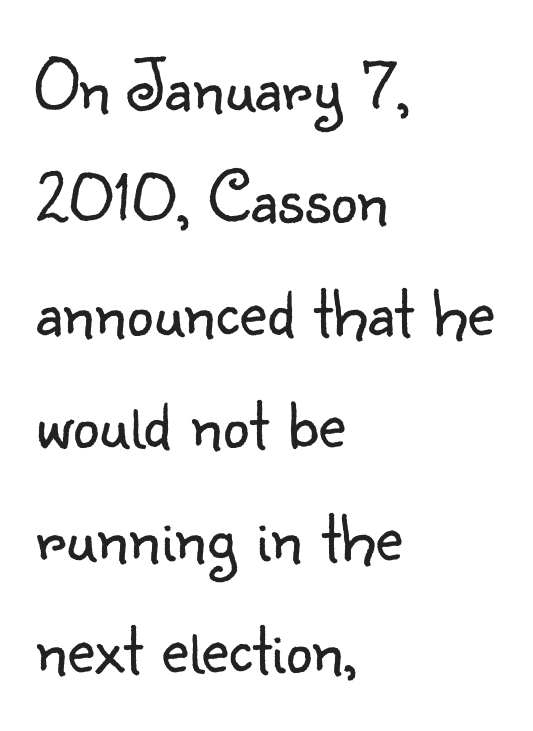
The image shows 75 px light sans-serif type, upright; set left-aligned, normal line spacing (1.5x), normal letter spacing, not underlined; low stroke contrast and a small x-height.
